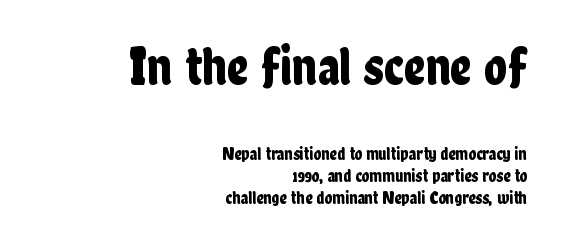
{"serif": "no", "italic": "no", "width": "condensed", "stroke_contrast": "low", "x_height": "medium", "monospaced": "no", "underline": "no", "align": "right", "line_spacing_ratio": 1.22, "letter_spacing": "normal", "letter_spacing_em": 0.0, "larger_block": "first", "size_ratio": 3.0, "glyph_px": 54}
